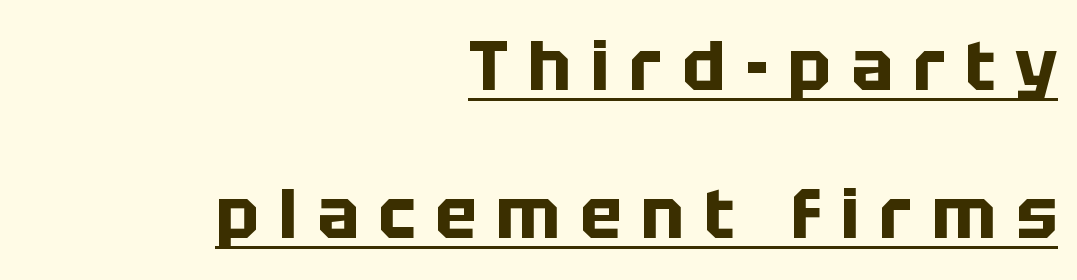
{"serif": "no", "italic": "no", "bold": "yes", "weight": "bold", "width": "normal", "stroke_contrast": "low", "x_height": "large", "monospaced": "no", "underline": "yes", "align": "right", "line_spacing": "loose", "line_spacing_ratio": 2.12, "letter_spacing": "wide", "letter_spacing_em": 0.28, "glyph_px": 70}
